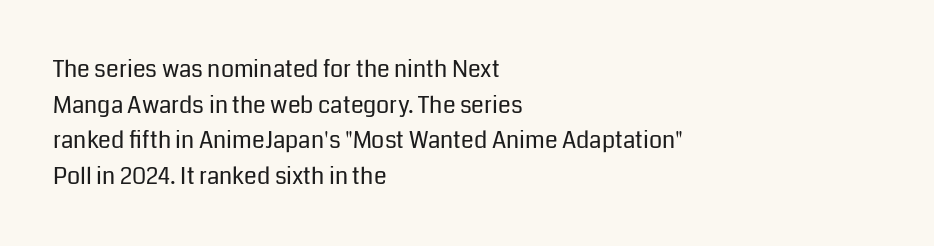
{"italic": "no", "bold": "no", "underline": "no", "align": "left", "line_spacing": "normal", "line_spacing_ratio": 1.55, "letter_spacing": "normal", "letter_spacing_em": 0.0, "glyph_px": 23}
